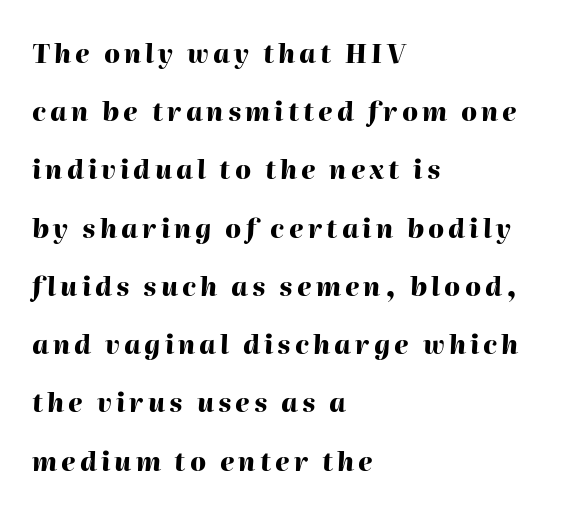
The rendering applies a slant to the glyphs. The lines are quadded left. Notice the wide empty band between every row — that's loose leading. Strokes here are thick enough to call this a true bold. Check under the words: just untouched page.
